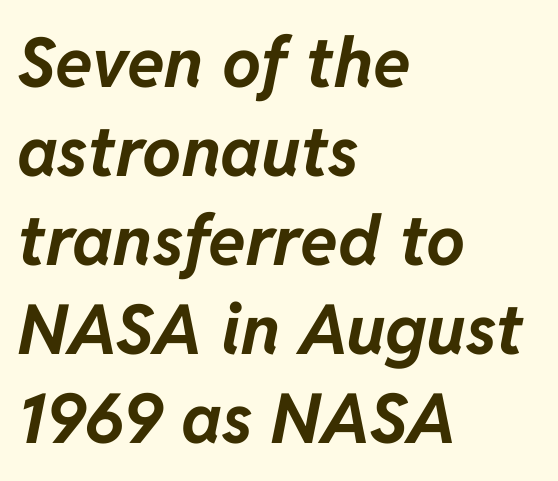
{"italic": "yes", "lean": "right", "slant_degrees": 11, "bold": "yes", "weight": "bold", "width": "normal", "stroke_contrast": "low", "x_height": "medium", "monospaced": "no", "underline": "no", "align": "left", "line_spacing": "normal", "line_spacing_ratio": 1.29, "letter_spacing": "normal", "letter_spacing_em": 0.0, "glyph_px": 69}
